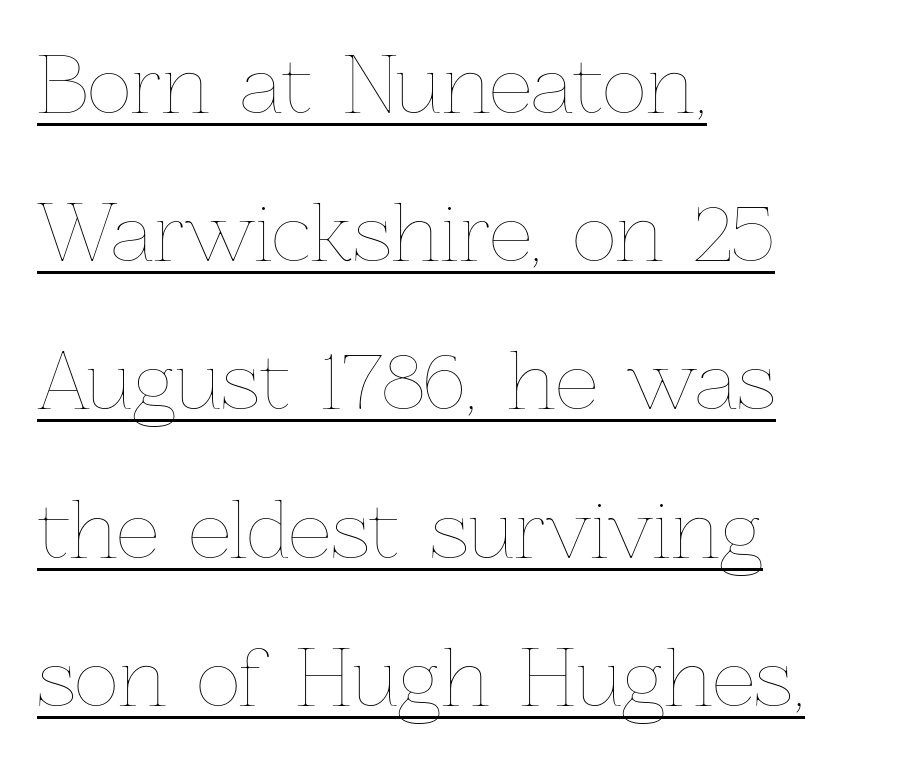
The image shows 76 px thin type, upright; set left-aligned, loose line spacing (1.95x), normal letter spacing, underlined; low stroke contrast and a medium x-height.
